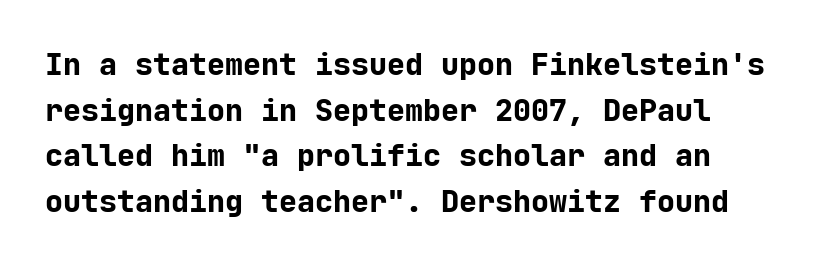
The image shows 30 px bold sans-serif type, upright, monospaced; set normal line spacing (1.52x), normal letter spacing, not underlined; low stroke contrast and a medium x-height.
